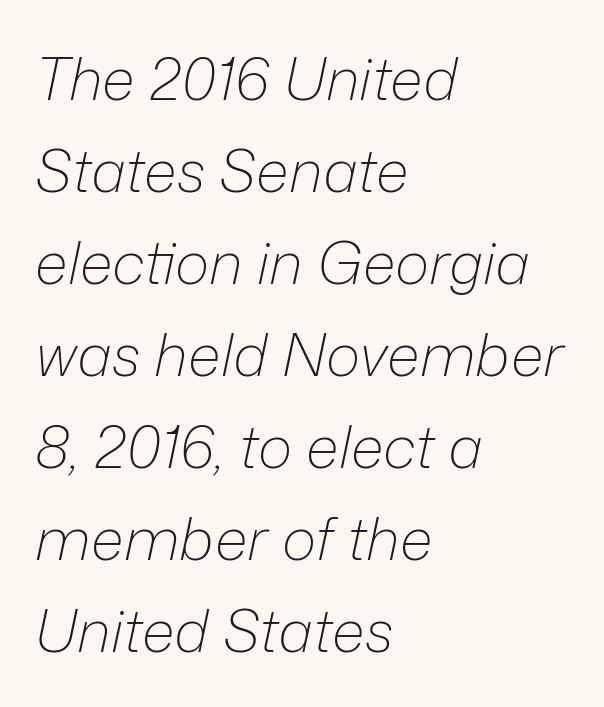
The line-height multiplier appears to be the usual default. Designer's note — italics engaged. The letters look calm and open, with moderate or lighter stems. Nobody touched the tracking dial on this one. Proportional: the letters do not fall into vertical columns.
